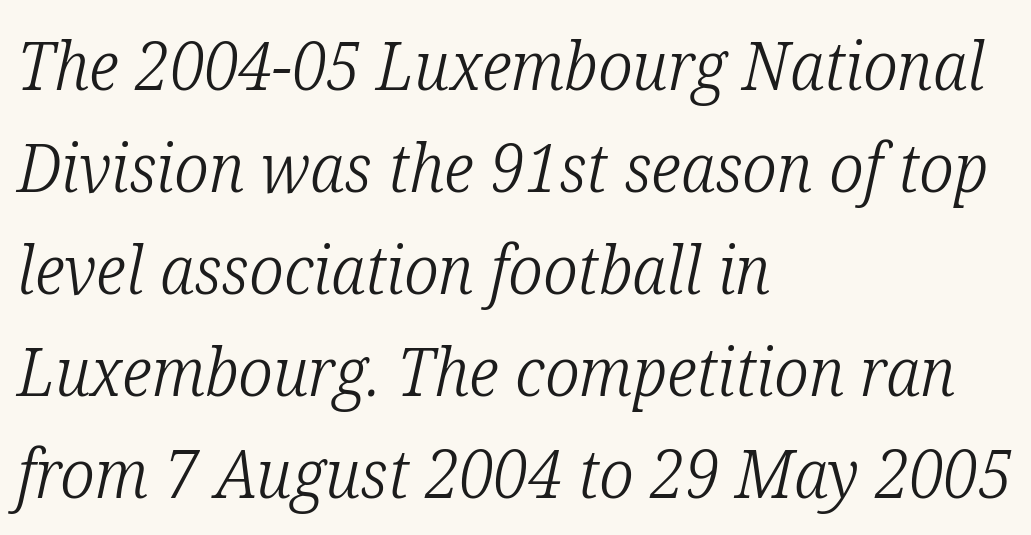
Is this a fixed-width face? No — the glyphs have proportional, varying widths. Visually the block forms a straight wall on the left and a jagged coastline on the right. Descender tails drop into unmarked territory. Quick note: italic. Does the type have serifs? Yes, each stem ends in a small foot.
